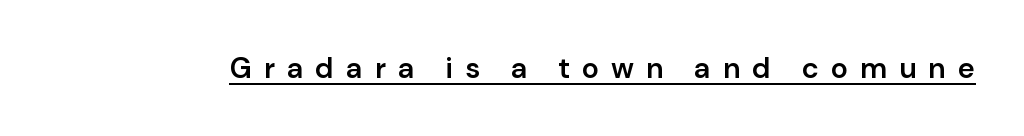
Q: Is the text bold? A: Semi-bold.
Q: Is the text italic (slanted)? A: No, it is upright.
Q: Is the typeface a serif or a sans-serif typeface? A: Sans-serif.
Q: Is the text underlined? A: Yes.
Q: Is the spacing between letters normal or unusually wide? A: Unusually wide.
Q: Width (condensed, normal, or wide)? A: Normal.
Q: Stroke contrast? A: Low.
Q: x-height? A: Medium.
Q: Monospaced? A: No.
